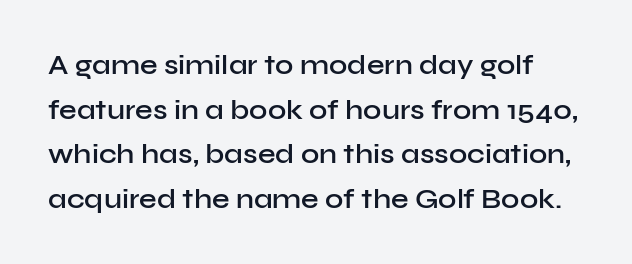
The image shows 28 px semibold sans-serif type, upright; set normal line spacing (1.59x), normal letter spacing, not underlined; low stroke contrast and a medium x-height.
